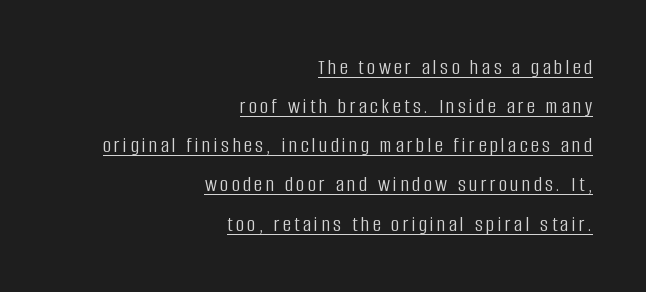
All the whitespace from short lines collects on the left. Does the lettering tilt? It doesn't — this is upright. Underline: present. Heft: none added — not bold.
